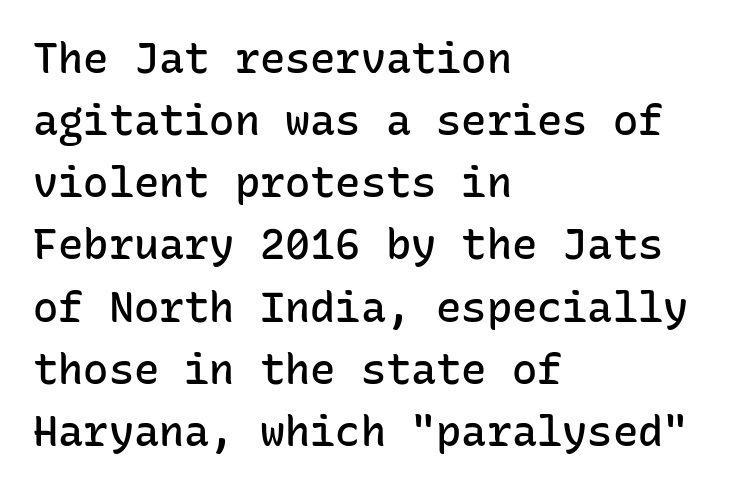
Compared with a centered layout, this one pins lines to the left instead. Evenly set lines give the paragraph a standard silhouette. Decoration check: the copy has no underline. Do the letters lean? They stand straight.
